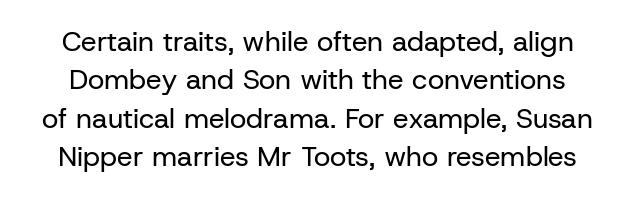
Q: Is the text bold? A: No.
Q: Is the text italic (slanted)? A: No, it is upright.
Q: Is the typeface a serif or a sans-serif typeface? A: Sans-serif.
Q: Is the text underlined? A: No.
Q: Is the spacing between letters normal or unusually wide? A: Normal.
Q: Is the spacing between lines tight, normal or loose? A: Normal.
Q: Width (condensed, normal, or wide)? A: Normal.
Q: Stroke contrast? A: Low.
Q: x-height? A: Medium.
Q: Monospaced? A: No.
